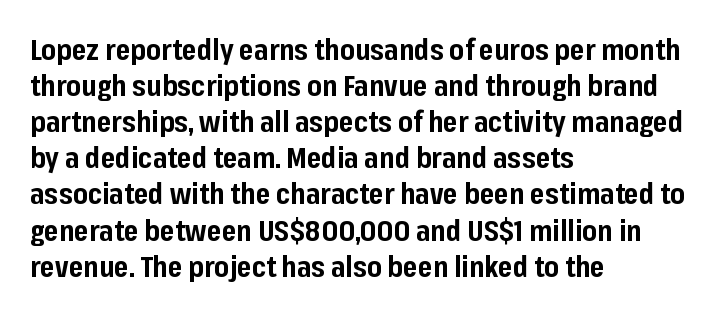
The image shows 28 px bold sans-serif type, upright; set left-aligned, normal line spacing (1.29x), normal letter spacing, not underlined; low stroke contrast and a medium x-height.
